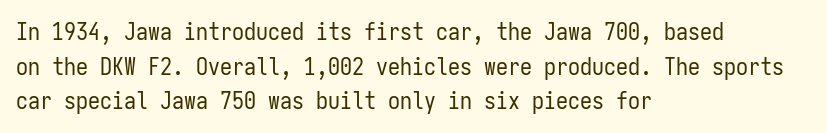
Regarding leading, the lines here are spaced in the standard way. The letters look calm and open, with moderate or lighter stems. Layout note: lines flush left. The rendering keeps characters at their native spacing. The lettering stays uniformly vertical, giving the passage a roman look. Underline: absent.
